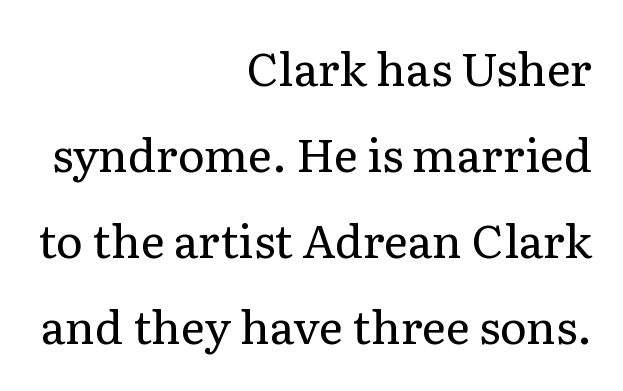
Proportional: the letters do not fall into vertical columns. Each word holds together tightly as a unit, with standard inter-letter gaps. Caption: face not bold, strokes unweighted. Letterform terminals end in serifs throughout the passage. Italic? Not at all — the glyphs are vertical. Which margin do the lines hug? The right one — the left edge is uneven.
